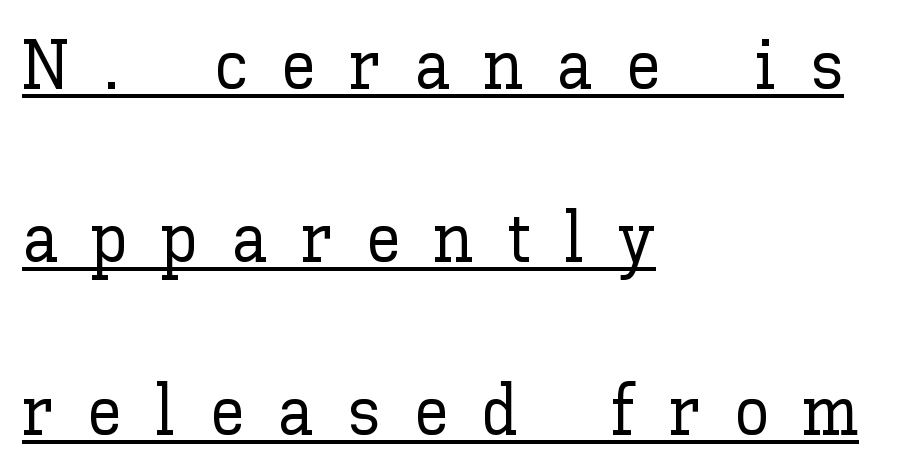
Look at the tracking — it's clearly loosened, letters drifting apart. The face used here appears with an underline applied. The typesetter chose a ragged-right arrangement here. Character widths vary here, with narrow letters taking less room than wide ones. Posture: vertical.
